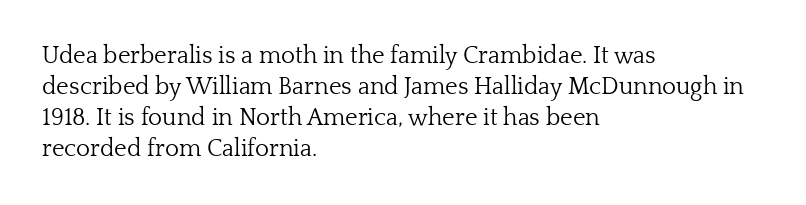
Q: Is the text bold? A: No.
Q: Is the text italic (slanted)? A: No, it is upright.
Q: Is the text underlined? A: No.
Q: How is the paragraph aligned? A: Left-aligned.
Q: Is the spacing between letters normal or unusually wide? A: Normal.
Q: Is the spacing between lines tight, normal or loose? A: Normal.
